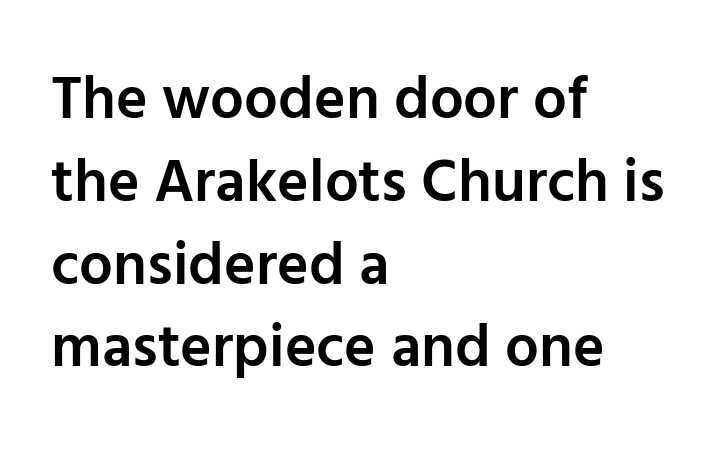
{"serif": "no", "italic": "no", "bold": "semi", "weight": "semibold", "width": "normal", "stroke_contrast": "low", "x_height": "medium", "monospaced": "no", "underline": "no", "align": "left", "line_spacing": "normal", "line_spacing_ratio": 1.38, "letter_spacing": "normal", "letter_spacing_em": 0.0, "glyph_px": 60}
